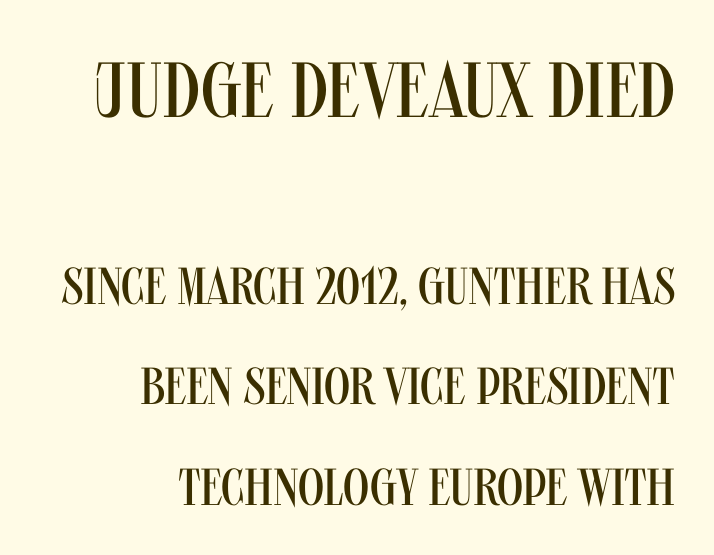
Q: Is the text bold? A: No.
Q: Is the text italic (slanted)? A: No, it is upright.
Q: Is the typeface a serif or a sans-serif typeface? A: Sans-serif.
Q: Is the text underlined? A: No.
Q: How is the paragraph aligned? A: Right-aligned.
Q: Is the spacing between letters normal or unusually wide? A: Normal.
Q: Is the spacing between lines tight, normal or loose? A: Loose.
Q: Which block of text is set in a larger size, the first (top) or the second (bottom)? A: The first (top) one.
Q: Width (condensed, normal, or wide)? A: Condensed.
Q: Stroke contrast? A: Medium.
Q: x-height? A: Large.
Q: Monospaced? A: No.
